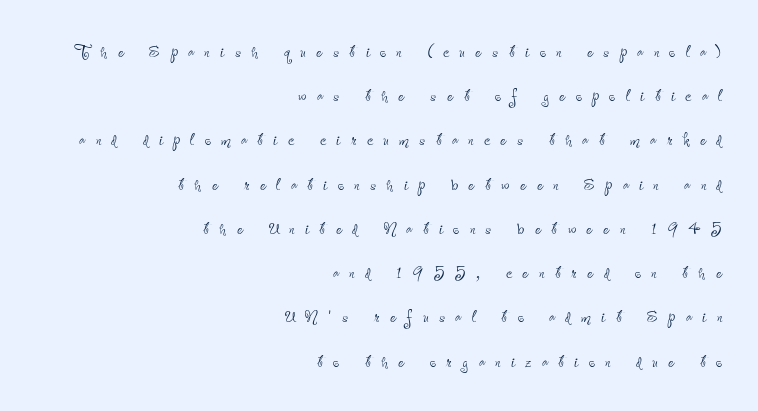
Q: Is the text bold? A: No.
Q: Is the text italic (slanted)? A: Yes.
Q: Is the text underlined? A: No.
Q: How is the paragraph aligned? A: Right-aligned.
Q: Is the spacing between letters normal or unusually wide? A: Unusually wide.
Q: Is the spacing between lines tight, normal or loose? A: Loose.
